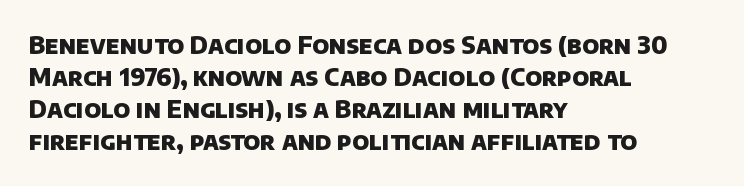
Each glyph is drawn with heavy, bold strokes. Compared with typical body copy, the letter spacing here is the same. Regarding leading, the lines here are spaced in the standard way. Where is the straight margin? On the left. Descenders hang freely into open space.
